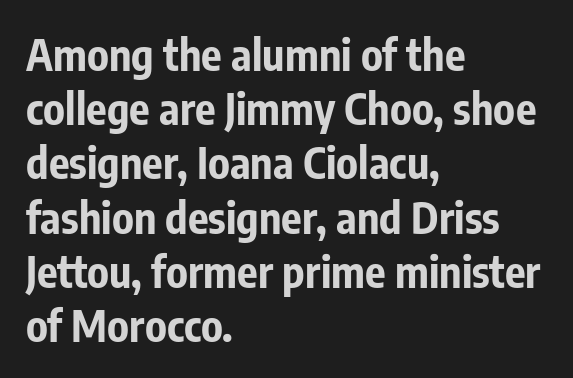
{"serif": "no", "italic": "no", "bold": "yes", "weight": "bold", "width": "condensed", "stroke_contrast": "low", "x_height": "medium", "monospaced": "no", "underline": "no", "align": "left", "line_spacing": "normal", "line_spacing_ratio": 1.26, "letter_spacing": "normal", "letter_spacing_em": 0.0, "glyph_px": 43}
